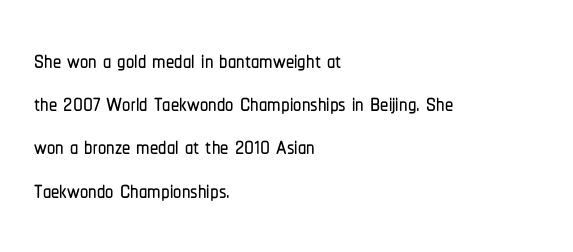
The image shows 33 px condensed sans-serif type, upright; set left-aligned, normal line spacing (1.31x), normal letter spacing, not underlined; low stroke contrast and a medium x-height.
